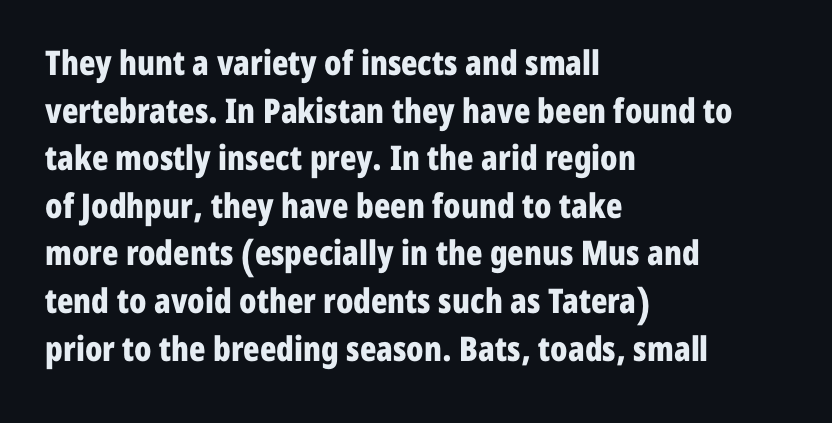
Check under the words: just untouched page. A typesetter would call this proportional, since set widths differ per character. A normal amount of white space separates one row of letters from the next. The font is running at its bold setting. Here the glyphs are tracked normally, forming tight word shapes. Nothing sits at the stroke ends, so this counts as sans-serif.
